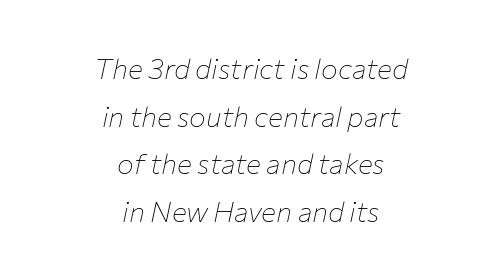
Q: Is the text bold? A: No.
Q: Is the text italic (slanted)? A: Yes, it leans right by about 12 degrees.
Q: Is the text underlined? A: No.
Q: How is the paragraph aligned? A: Centered.
Q: Is the spacing between letters normal or unusually wide? A: Normal.
Q: Is the spacing between lines tight, normal or loose? A: Normal.
Q: Width (condensed, normal, or wide)? A: Normal.
Q: Stroke contrast? A: Low.
Q: x-height? A: Medium.
Q: Monospaced? A: No.
